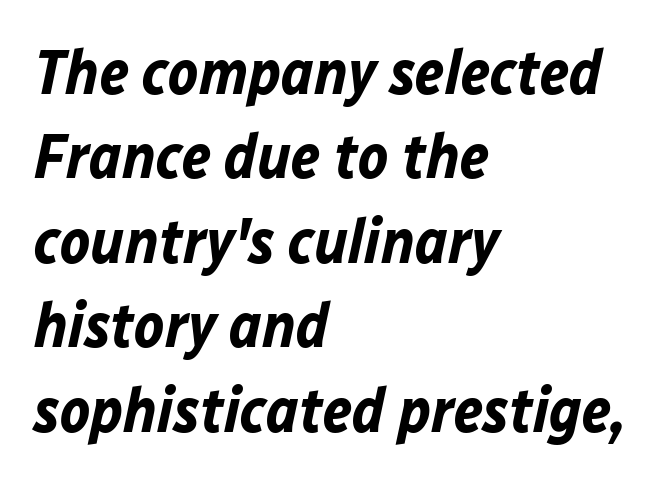
Q: Is the text bold? A: Yes.
Q: Is the text italic (slanted)? A: Yes, it leans right by about 12 degrees.
Q: Is the text underlined? A: No.
Q: How is the paragraph aligned? A: Left-aligned.
Q: Is the spacing between letters normal or unusually wide? A: Normal.
Q: Is the spacing between lines tight, normal or loose? A: Normal.
Q: Width (condensed, normal, or wide)? A: Normal.
Q: Stroke contrast? A: Low.
Q: x-height? A: Medium.
Q: Monospaced? A: No.
